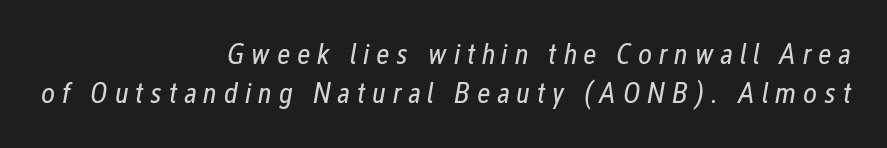
{"italic": "yes", "lean": "right", "slant_degrees": 12, "bold": "no", "weight": "regular", "width": "condensed", "stroke_contrast": "low", "x_height": "medium", "monospaced": "no", "underline": "no", "align": "right", "line_spacing": "normal", "line_spacing_ratio": 1.31, "letter_spacing": "wide", "letter_spacing_em": 0.22, "glyph_px": 30}
